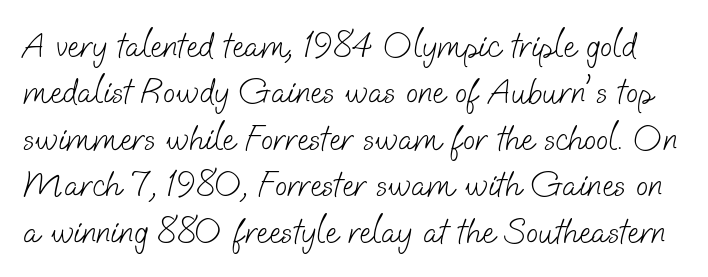
The image shows 36 px light sans-serif type; set normal line spacing (1.29x), normal letter spacing, not underlined; low stroke contrast and a small x-height.
